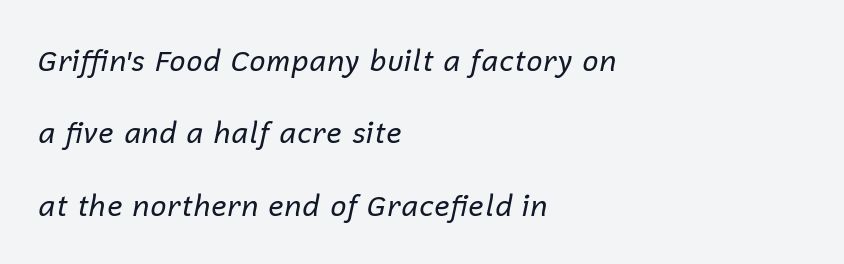
The face looks like a standard text weight, possibly lighter. Varying glyph widths throughout — classic text-font behaviour. A student would call this left alignment; a typographer would say flush left, rag right. Has an underline been added? It has not. The passage shown stacks its lines with a broad gap.
